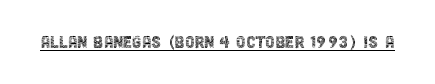
Q: Is the text bold? A: No.
Q: Is the text italic (slanted)? A: No, it is upright.
Q: Is the text underlined? A: Yes.
Q: Is the spacing between letters normal or unusually wide? A: Normal.
